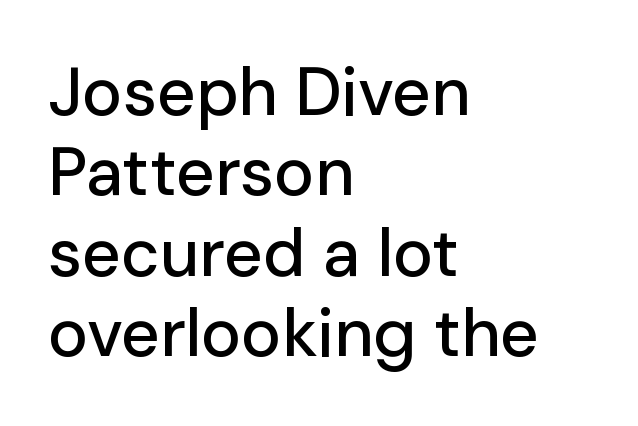
Every stem runs plumb, perpendicular to the baseline. Plain, unruled lines of type. Observe the ordinary spacing: letters are neighbours, not strangers. Do the characters align in a grid? No, the font is proportional. Line starts are locked; line ends wander. Nothing sits at the stroke ends, so this counts as sans-serif.
